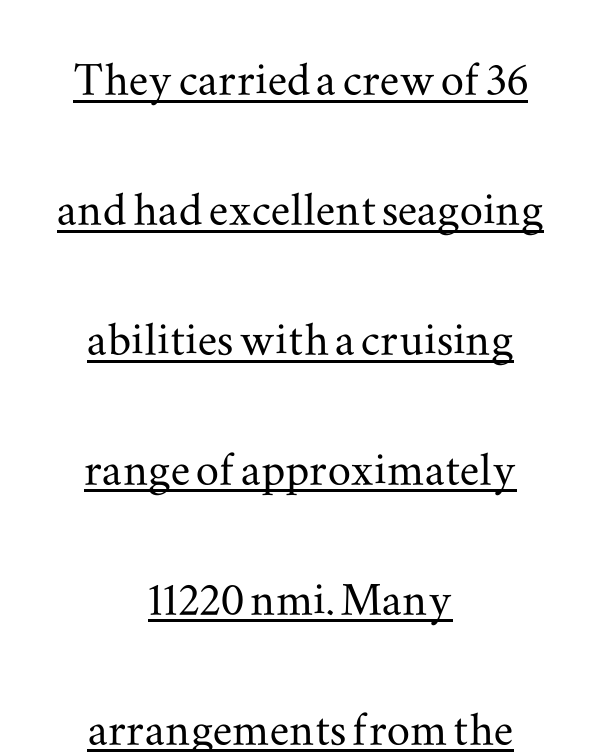
Q: Is the text italic (slanted)? A: No, it is upright.
Q: Is the typeface a serif or a sans-serif typeface? A: Serif.
Q: Is the text underlined? A: Yes.
Q: How is the paragraph aligned? A: Centered.
Q: Is the spacing between letters normal or unusually wide? A: Normal.
Q: Is the spacing between lines tight, normal or loose? A: Loose.
Q: Width (condensed, normal, or wide)? A: Wide.
Q: Stroke contrast? A: Medium.
Q: x-height? A: Small.
Q: Monospaced? A: No.
